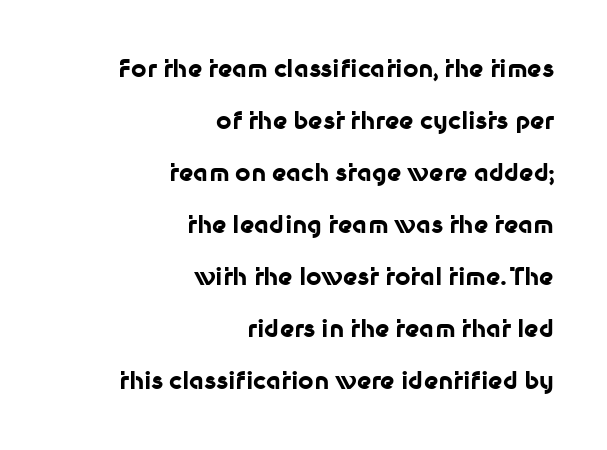
{"italic": "no", "bold": "yes", "underline": "no", "align": "right", "line_spacing": "loose", "line_spacing_ratio": 2.17, "letter_spacing": "normal", "letter_spacing_em": 0.0, "glyph_px": 24}
